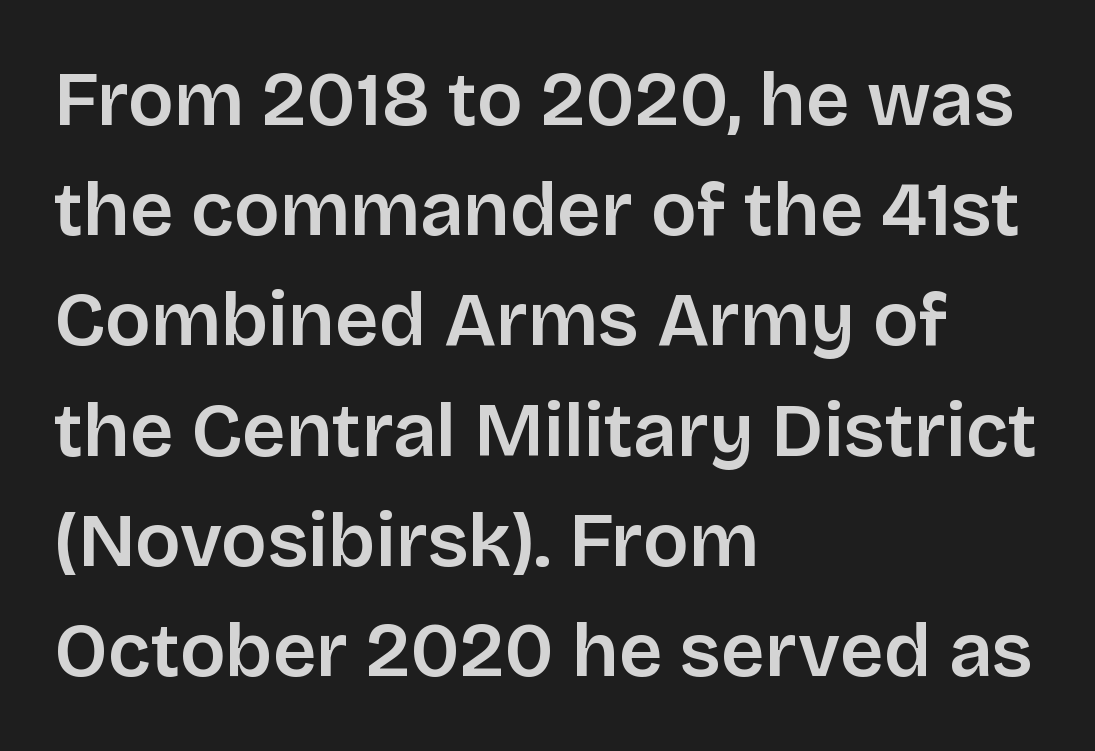
Q: Is the text italic (slanted)? A: No, it is upright.
Q: Is the typeface a serif or a sans-serif typeface? A: Sans-serif.
Q: Is the text underlined? A: No.
Q: How is the paragraph aligned? A: Left-aligned.
Q: Is the spacing between letters normal or unusually wide? A: Normal.
Q: Is the spacing between lines tight, normal or loose? A: Normal.
Q: Width (condensed, normal, or wide)? A: Normal.
Q: Stroke contrast? A: Low.
Q: x-height? A: Large.
Q: Monospaced? A: No.
